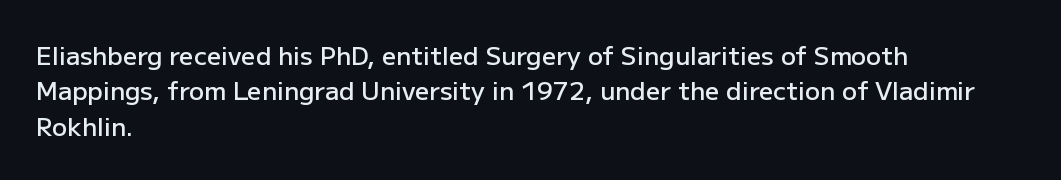
{"italic": "no", "bold": "semi", "underline": "no", "align": "left", "line_spacing": "normal", "line_spacing_ratio": 1.42, "letter_spacing": "normal", "letter_spacing_em": 0.0, "glyph_px": 25}
